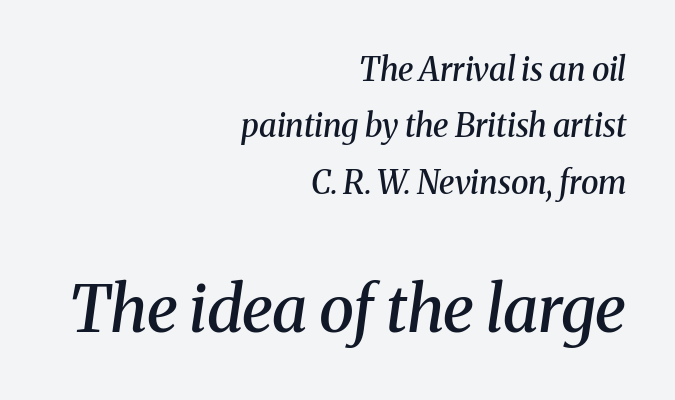
Q: Is the text bold? A: Semi-bold.
Q: Is the text italic (slanted)? A: Yes, it leans right by about 8 degrees.
Q: Is the typeface a serif or a sans-serif typeface? A: Serif.
Q: Is the text underlined? A: No.
Q: How is the paragraph aligned? A: Right-aligned.
Q: Is the spacing between letters normal or unusually wide? A: Normal.
Q: Which block of text is set in a larger size, the first (top) or the second (bottom)? A: The second (bottom) one.
Q: Width (condensed, normal, or wide)? A: Normal.
Q: Stroke contrast? A: Medium.
Q: x-height? A: Medium.
Q: Monospaced? A: No.
